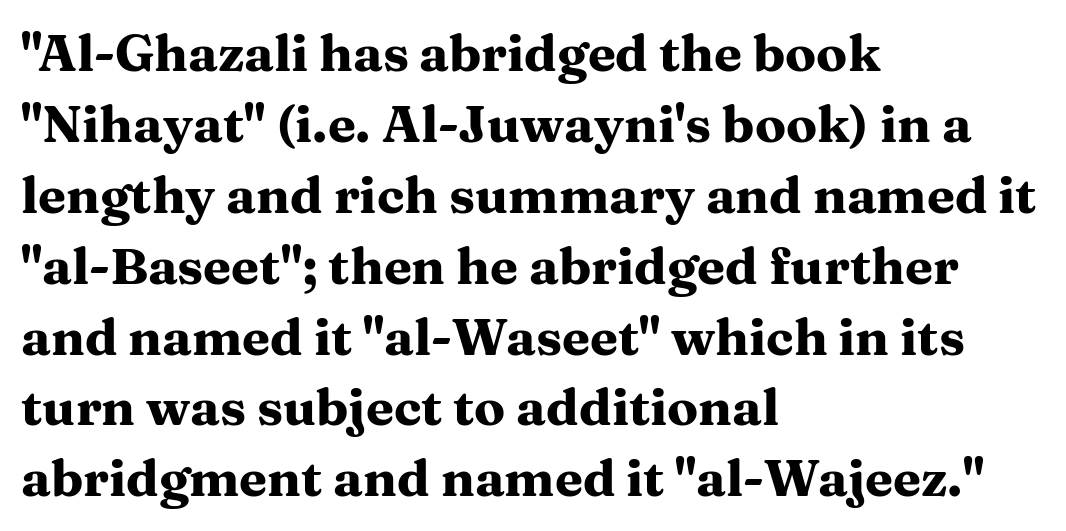
Q: Is the text bold? A: Yes.
Q: Is the text italic (slanted)? A: No, it is upright.
Q: Is the typeface a serif or a sans-serif typeface? A: Serif.
Q: Is the text underlined? A: No.
Q: How is the paragraph aligned? A: Left-aligned.
Q: Is the spacing between letters normal or unusually wide? A: Normal.
Q: Is the spacing between lines tight, normal or loose? A: Normal.
Q: Width (condensed, normal, or wide)? A: Wide.
Q: Stroke contrast? A: Medium.
Q: x-height? A: Medium.
Q: Monospaced? A: No.
